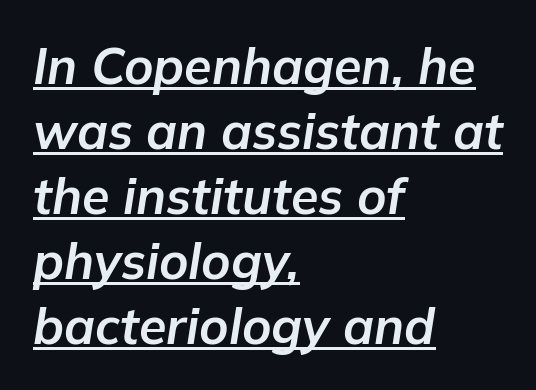
Does a line run under the words? Yes, clearly. The passage is arranged the way most books set body copy — flush left. These lines are rendered in a variable-pitch font. Spacing between characters is what you'd get straight out of the box. The axis of the letterforms is tilted away from vertical.
